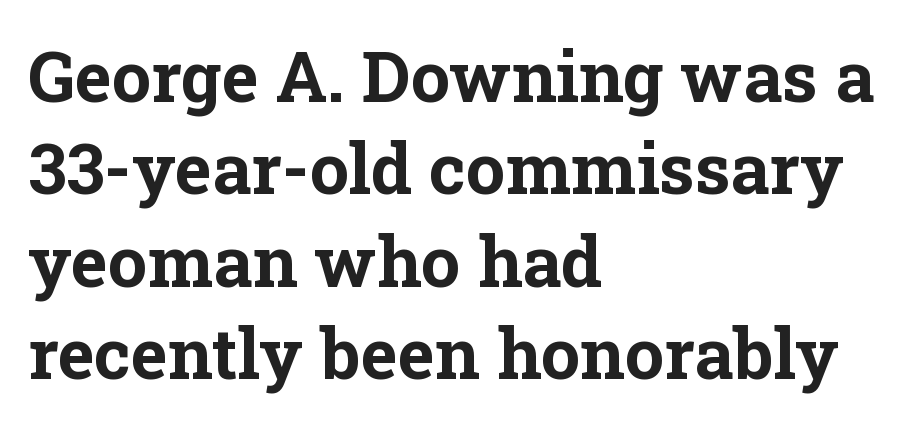
The image shows 70 px bold serif type, upright; set left-aligned, normal line spacing (1.32x), normal letter spacing, not underlined; low stroke contrast and a medium x-height.
